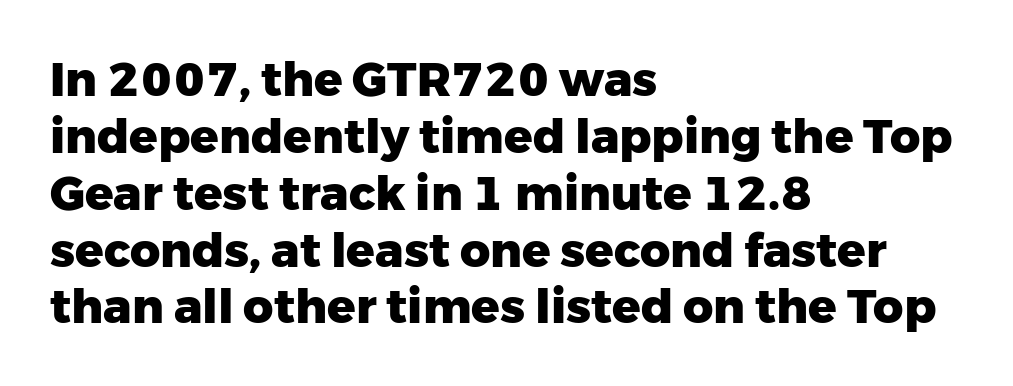
Q: Is the text bold? A: Yes.
Q: Is the text italic (slanted)? A: No, it is upright.
Q: Is the typeface a serif or a sans-serif typeface? A: Sans-serif.
Q: Is the text underlined? A: No.
Q: How is the paragraph aligned? A: Left-aligned.
Q: Is the spacing between letters normal or unusually wide? A: Normal.
Q: Width (condensed, normal, or wide)? A: Normal.
Q: Stroke contrast? A: Low.
Q: x-height? A: Medium.
Q: Monospaced? A: No.
